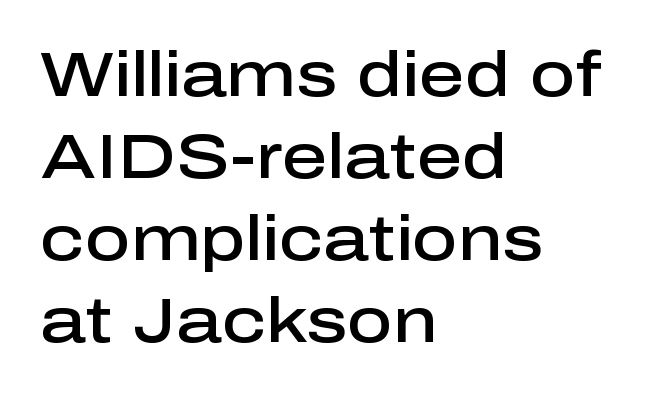
The image shows 63 px semibold sans-serif type, upright; set left-aligned, normal line spacing (1.3x), normal letter spacing, not underlined; low stroke contrast and a medium x-height.
